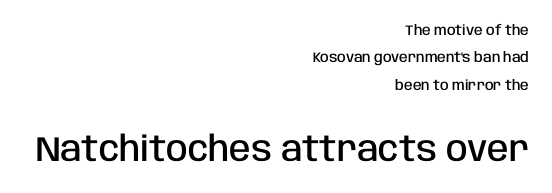
The image shows 35 px semibold, condensed sans-serif type, upright; set right-aligned, loose line spacing (1.95x), normal letter spacing, not underlined; the second (bottom) block is 2.5x larger; low stroke contrast and a large x-height.
